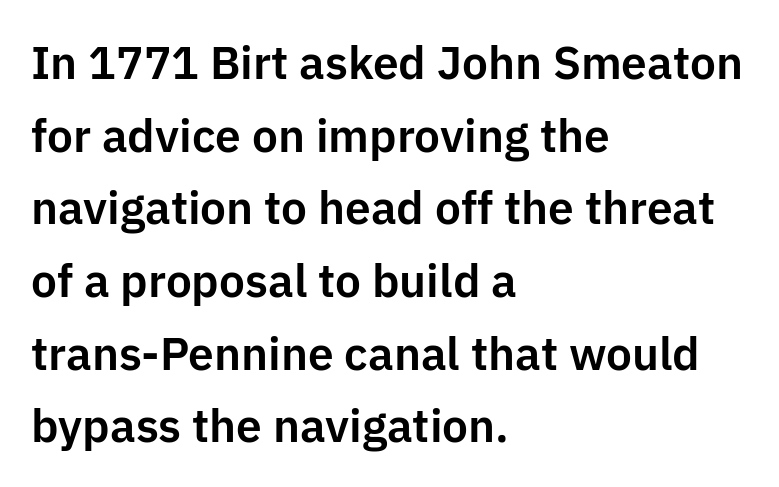
The image shows 46 px sans-serif type, upright; set left-aligned, normal line spacing (1.58x), normal letter spacing, not underlined; low stroke contrast and a medium x-height.
